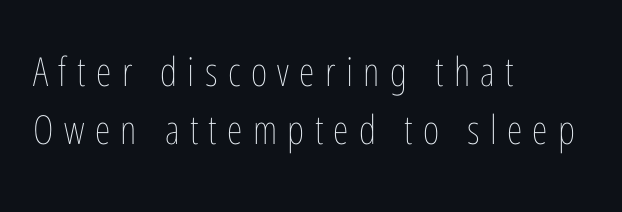
The tracking reads as deliberately expanded to a designer's eye. Italic: no, the glyphs are upright roman. The block of text has a typical density, with ordinary space between rows. Compared with a typical body face, this is equally light or lighter still. Only glyphs here, with clear space below each row. Teacher's note: observe the even left margin — that is flush-left alignment.
